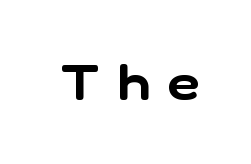
The image shows 49 px sans-serif type; set unusually wide letter spacing (+0.38 em), not underlined; low stroke contrast and a medium x-height.
